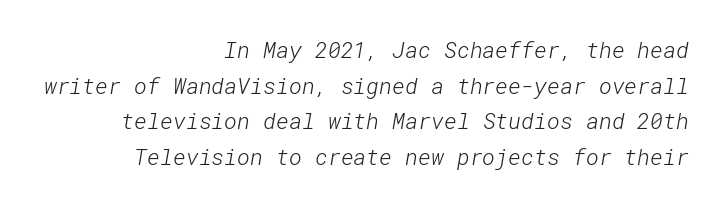
{"bold": "no", "underline": "no", "align": "right", "line_spacing": "normal", "line_spacing_ratio": 1.62, "letter_spacing": "normal", "letter_spacing_em": 0.0, "glyph_px": 22}
